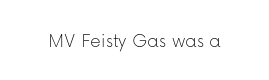
The passage shown is not underscored anywhere. The font's upright variant was chosen for this text. Stems here are at most as thick as an everyday book face. Observe the ordinary spacing: letters are neighbours, not strangers.
